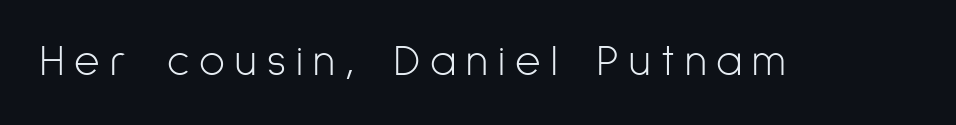
These lines are rendered in a variable-pitch font. The font family rendered here belongs to the sans-serif group. No word sits above an underline. Here the glyphs are tracked loosely, breaking word shapes into spaced letters. Vertical strokes here are truly vertical. Stroke thickness stays within the range of a standard reading face or lighter.
